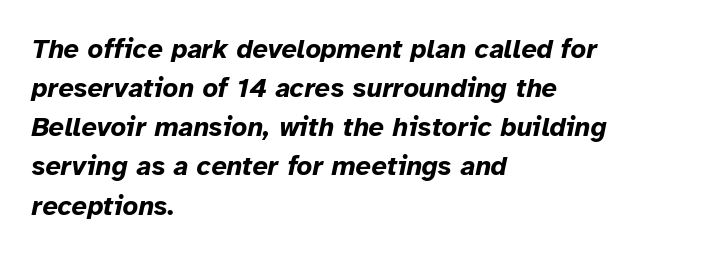
{"italic": "yes", "lean": "right", "slant_degrees": 12, "bold": "yes", "underline": "no", "align": "left", "line_spacing": "normal", "line_spacing_ratio": 1.45, "letter_spacing": "normal", "letter_spacing_em": 0.0, "glyph_px": 27}
